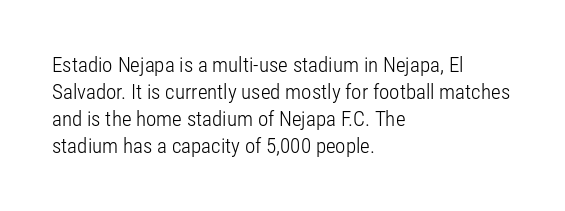
{"italic": "no", "bold": "no", "underline": "no", "align": "left", "line_spacing": "normal", "line_spacing_ratio": 1.28, "letter_spacing": "normal", "letter_spacing_em": 0.0, "glyph_px": 21}
